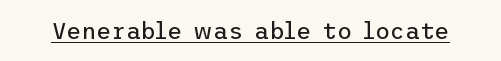
Students, observe the line beneath the letters — that is underlining. You can tell it's not italic because the verticals are truly vertical. Stems here are at most as thick as an everyday book face. Between one letter and the next there's only the usual sliver of space.
